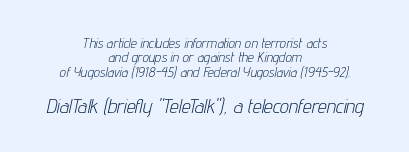
Q: Is the text bold? A: No.
Q: Is the text italic (slanted)? A: Yes, it leans right by about 12 degrees.
Q: Is the text underlined? A: No.
Q: How is the paragraph aligned? A: Centered.
Q: Is the spacing between letters normal or unusually wide? A: Normal.
Q: Is the spacing between lines tight, normal or loose? A: Tight.
Q: Which block of text is set in a larger size, the first (top) or the second (bottom)? A: The second (bottom) one.
